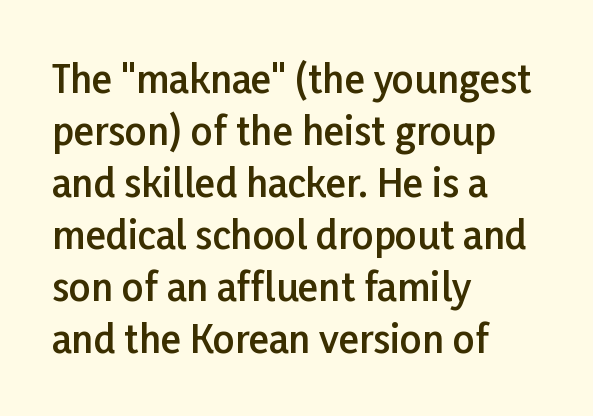
The image shows 38 px semibold sans-serif type, upright; set left-aligned, normal line spacing (1.37x), normal letter spacing, not underlined; low stroke contrast and a medium x-height.
